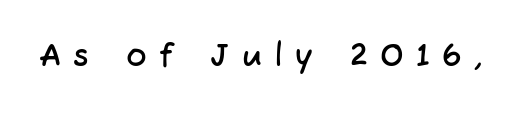
Observe the absence of serifs on each vertical stroke in this sample. The space directly below the letters is spotless. Observe the wide spacing: letters keep a clear distance from each other. Note the varied advance widths — an 'i' is clearly narrower than an 'm'.
